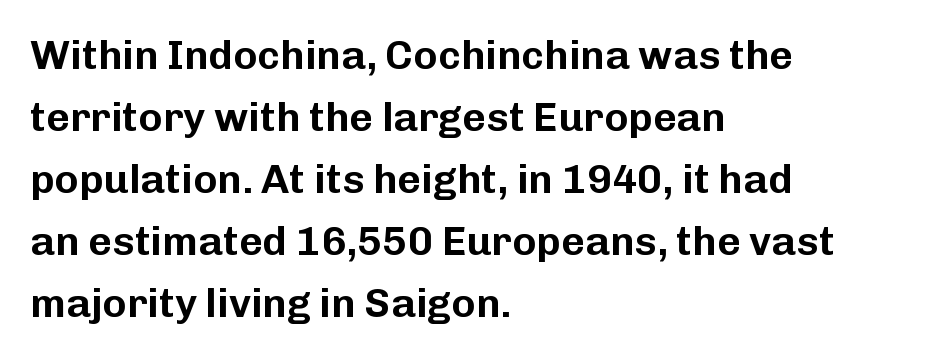
The image shows 41 px sans-serif type, upright; set left-aligned, normal line spacing (1.51x), normal letter spacing, not underlined; low stroke contrast and a medium x-height.
